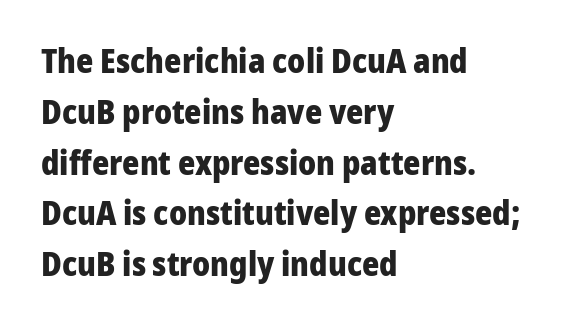
The image shows 33 px heavy sans-serif type, upright; set left-aligned, normal line spacing (1.54x), normal letter spacing, not underlined; low stroke contrast and a medium x-height.
